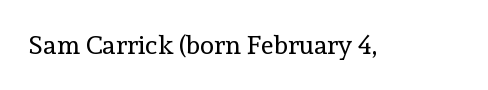
{"italic": "no", "bold": "no", "underline": "no", "letter_spacing": "normal", "letter_spacing_em": 0.0, "glyph_px": 26}
